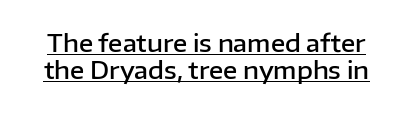
The image shows 24 px text type, upright; set tight line spacing (1.14x), normal letter spacing, underlined.
